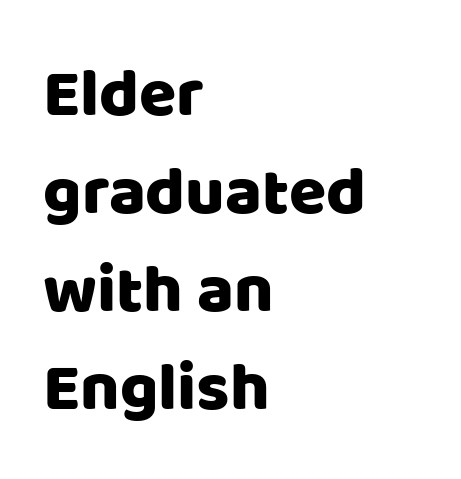
Look at the tracking — it's just the regular setting, nothing added. Is this a fixed-width face? No — the glyphs have proportional, varying widths. Note: no serifs on the glyphs. No italicization has been applied; the sample stays upright.
